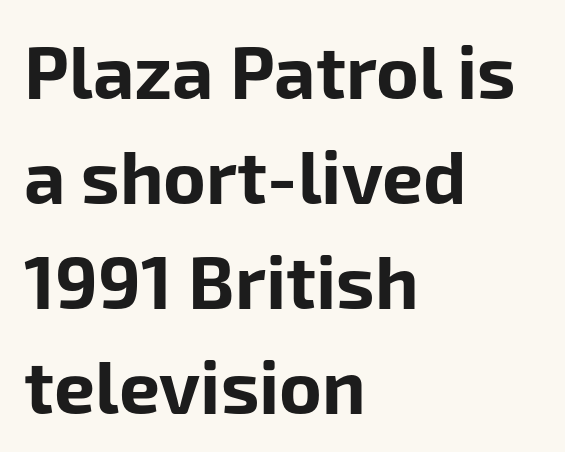
The image shows 73 px bold sans-serif type, upright; set left-aligned, normal line spacing (1.44x), normal letter spacing, not underlined; low stroke contrast and a medium x-height.
